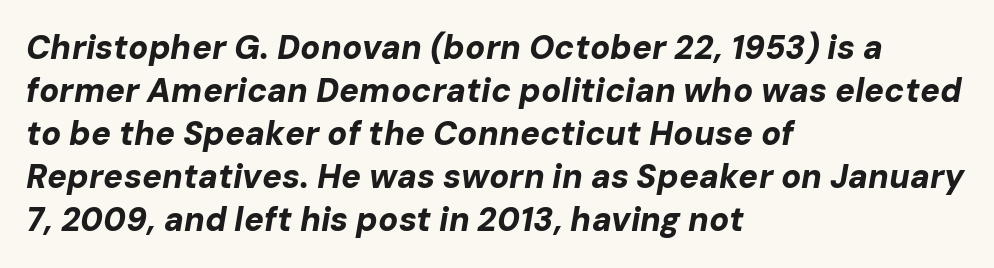
Q: Is the text bold? A: Yes.
Q: Is the text italic (slanted)? A: Yes, it leans right by about 10 degrees.
Q: Is the text underlined? A: No.
Q: How is the paragraph aligned? A: Left-aligned.
Q: Is the spacing between letters normal or unusually wide? A: Normal.
Q: Is the spacing between lines tight, normal or loose? A: Normal.
Q: Width (condensed, normal, or wide)? A: Normal.
Q: Stroke contrast? A: Low.
Q: x-height? A: Medium.
Q: Monospaced? A: No.
